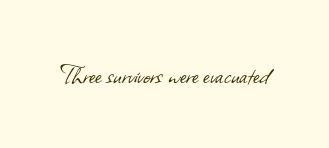
The image shows 31 px light sans-serif type; set normal letter spacing, not underlined; low stroke contrast and a small x-height.
